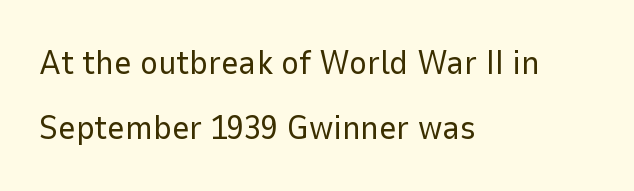
This is roman type, the default non-slanted kind. Alignment: flush left. This sample has the flowing, uneven cadence of proportional lettering. Tracking value appears to be zero — textbook default spacing.
